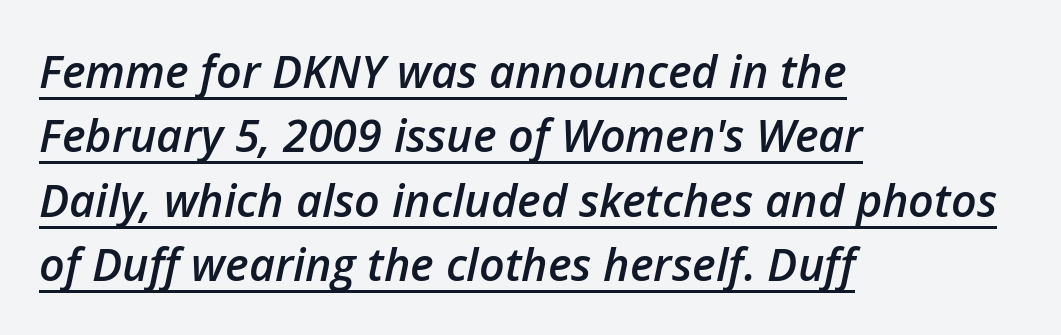
{"italic": "yes", "lean": "right", "slant_degrees": 12, "bold": "semi", "weight": "semibold", "width": "normal", "stroke_contrast": "low", "x_height": "medium", "monospaced": "no", "underline": "yes", "align": "left", "line_spacing": "normal", "line_spacing_ratio": 1.43, "letter_spacing": "normal", "letter_spacing_em": 0.0, "glyph_px": 45}
